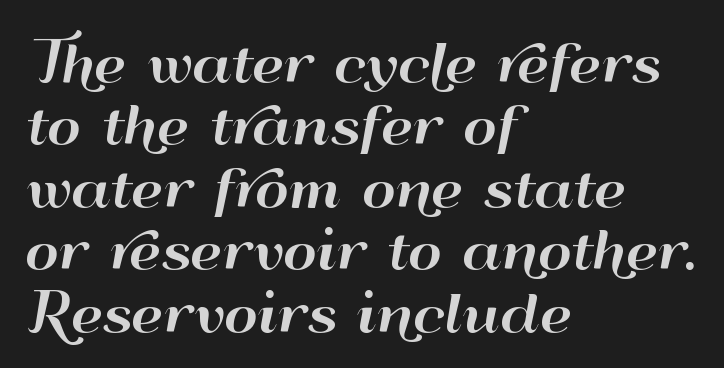
Q: Is the text italic (slanted)? A: Yes.
Q: Is the typeface a serif or a sans-serif typeface? A: Sans-serif.
Q: Is the text underlined? A: No.
Q: How is the paragraph aligned? A: Left-aligned.
Q: Is the spacing between letters normal or unusually wide? A: Normal.
Q: Width (condensed, normal, or wide)? A: Wide.
Q: Stroke contrast? A: High.
Q: x-height? A: Small.
Q: Monospaced? A: No.
